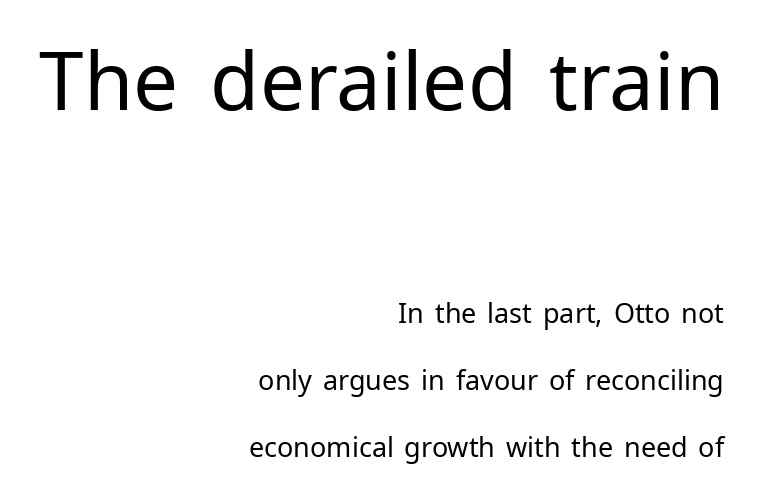
The rendering uses a large line-height, opening up the rows. Think of a printed novel: that variable character pitch is what you see here. Do the letters lean? They stand straight. Unlike a traditional serif, this face leaves its strokes unadorned.
